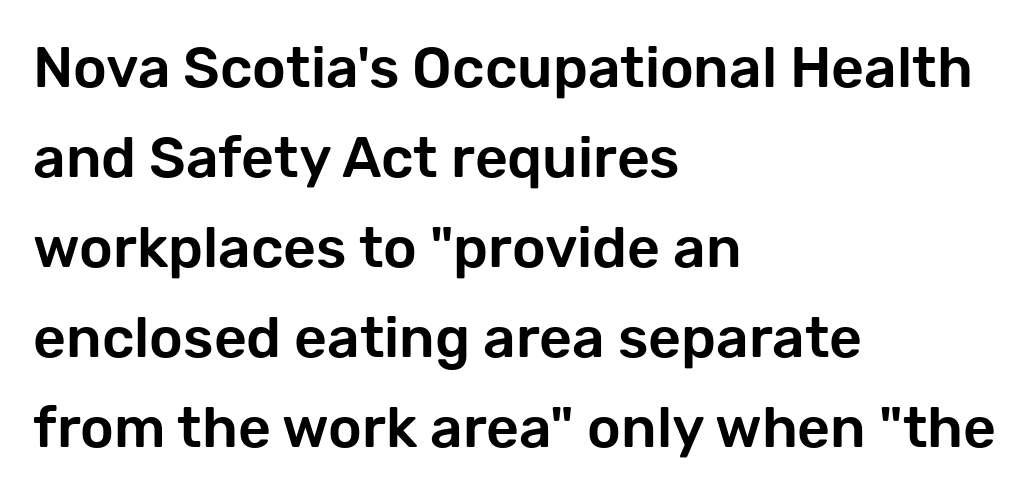
The image shows 57 px sans-serif type, upright; set left-aligned, normal line spacing (1.58x), normal letter spacing, not underlined; low stroke contrast and a medium x-height.
